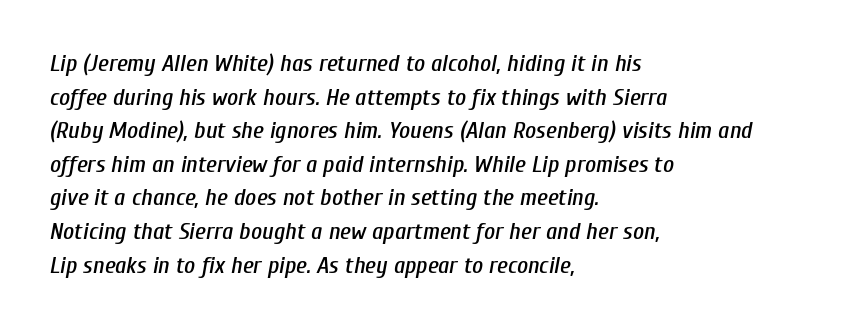
{"italic": "yes", "lean": "right", "slant_degrees": 10, "underline": "no", "align": "left", "line_spacing": "normal", "line_spacing_ratio": 1.4, "letter_spacing": "normal", "letter_spacing_em": 0.0, "glyph_px": 24}
